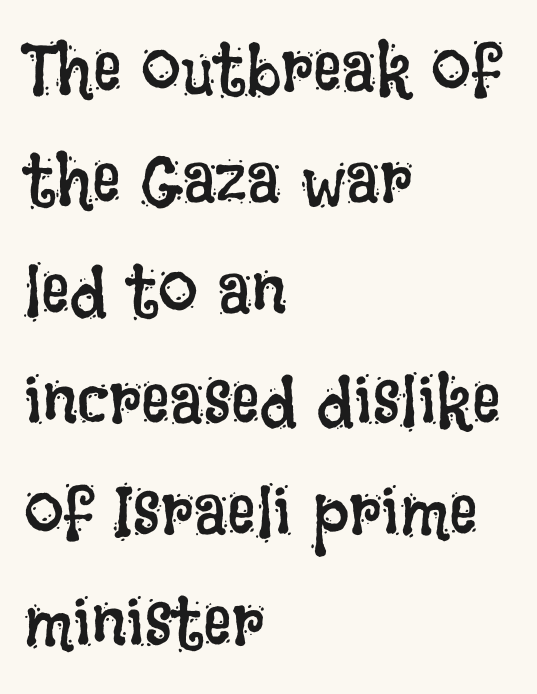
The image shows 71 px regular-weight, condensed type, upright; set left-aligned, normal line spacing (1.56x), normal letter spacing, not underlined; low stroke contrast and a large x-height.
